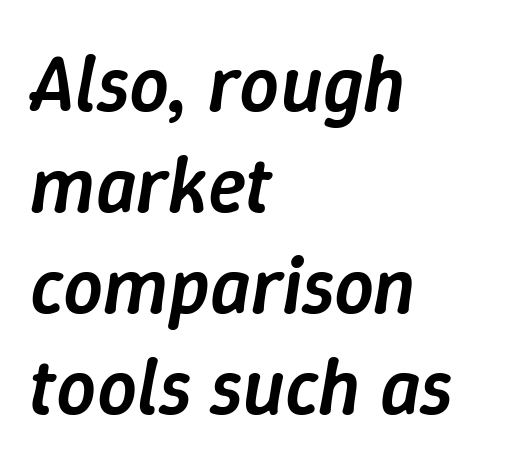
{"italic": "yes", "lean": "right", "slant_degrees": 9, "bold": "semi", "weight": "semibold", "width": "normal", "stroke_contrast": "low", "x_height": "medium", "monospaced": "no", "underline": "no", "align": "left", "line_spacing": "normal", "line_spacing_ratio": 1.28, "letter_spacing": "normal", "letter_spacing_em": 0.0, "glyph_px": 79}
